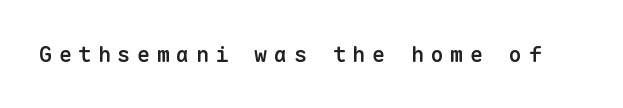
Q: Is the text bold? A: Semi-bold.
Q: Is the text italic (slanted)? A: No, it is upright.
Q: Is the text underlined? A: No.
Q: Is the spacing between letters normal or unusually wide? A: Unusually wide.
